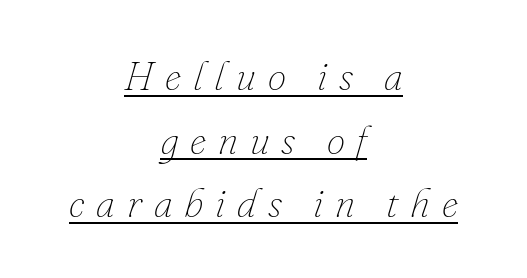
The image shows 41 px thin type, italic (leaning right); set centered, normal line spacing (1.55x), unusually wide letter spacing (+0.29 em), underlined; low stroke contrast and a small x-height.
